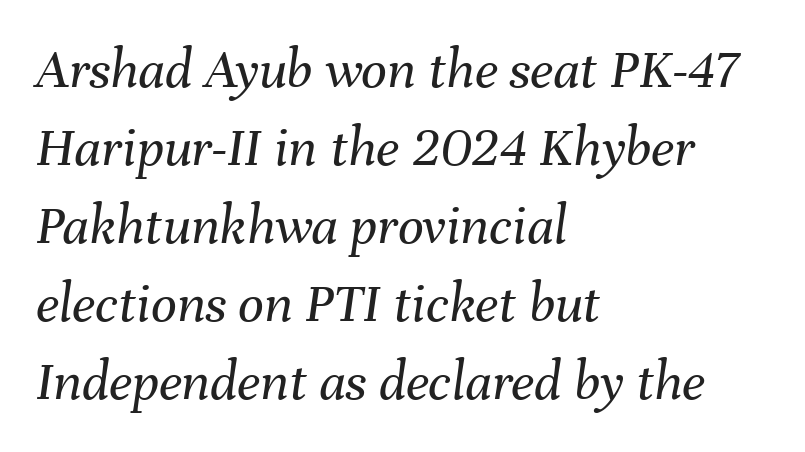
Q: Is the text bold? A: No.
Q: Is the text italic (slanted)? A: Yes, it leans right by about 8 degrees.
Q: Is the text underlined? A: No.
Q: How is the paragraph aligned? A: Left-aligned.
Q: Is the spacing between letters normal or unusually wide? A: Normal.
Q: Is the spacing between lines tight, normal or loose? A: Normal.
Q: Width (condensed, normal, or wide)? A: Normal.
Q: Stroke contrast? A: Medium.
Q: x-height? A: Medium.
Q: Monospaced? A: No.
